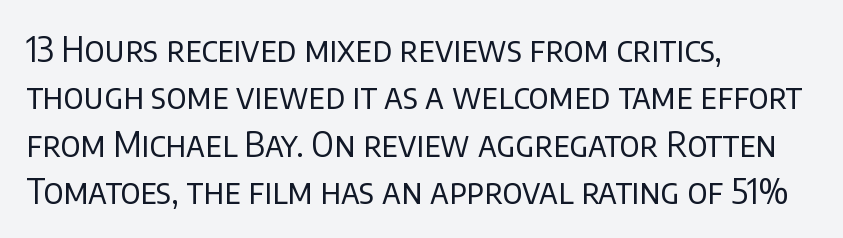
The image shows 34 px regular-weight sans-serif type, upright; set left-aligned, normal line spacing (1.39x), normal letter spacing, not underlined; low stroke contrast and a large x-height.
